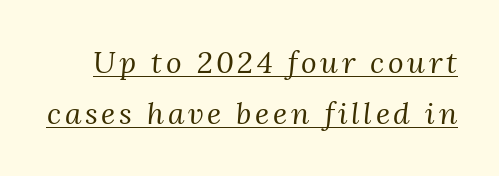
Q: Is the text bold? A: No.
Q: Is the text italic (slanted)? A: Yes, it leans right by about 3 degrees.
Q: Is the typeface a serif or a sans-serif typeface? A: Serif.
Q: Is the text underlined? A: Yes.
Q: Width (condensed, normal, or wide)? A: Normal.
Q: Stroke contrast? A: Medium.
Q: x-height? A: Medium.
Q: Monospaced? A: No.
